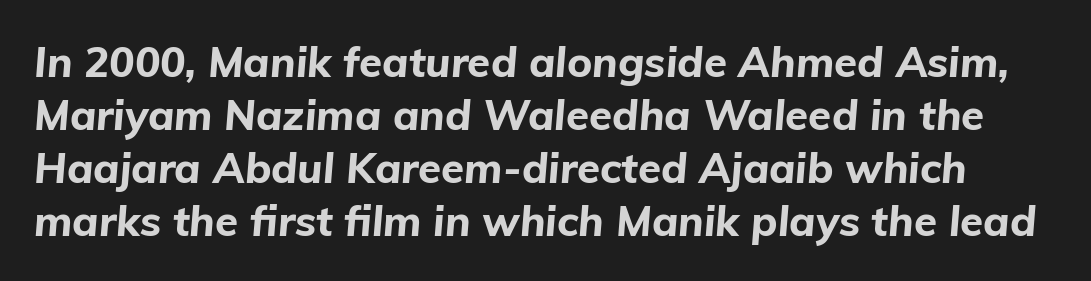
The image shows 42 px bold type, italic (leaning right); set normal line spacing (1.26x), normal letter spacing, not underlined; low stroke contrast and a medium x-height.
